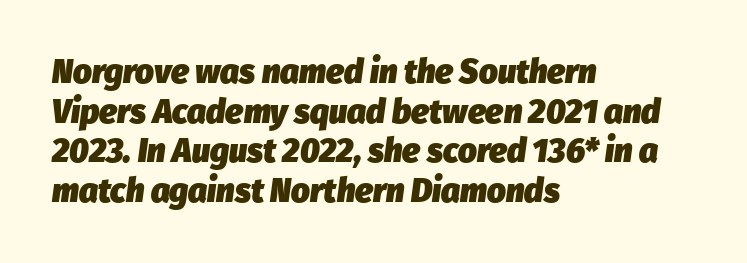
{"italic": "yes", "lean": "right", "slant_degrees": 8, "bold": "yes", "weight": "heavy", "width": "normal", "stroke_contrast": "low", "x_height": "medium", "monospaced": "no", "underline": "no", "align": "left", "line_spacing_ratio": 1.2, "letter_spacing": "normal", "letter_spacing_em": 0.0, "glyph_px": 33}
